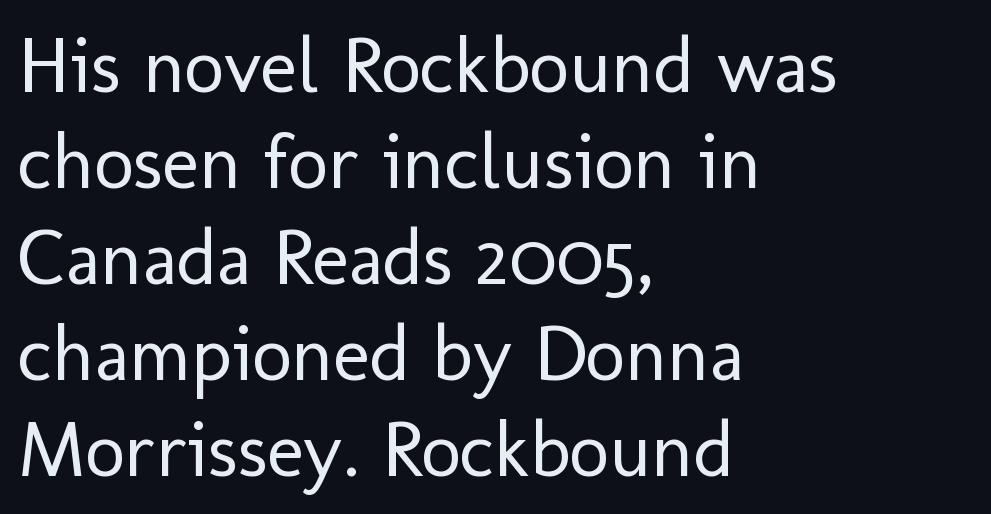
{"serif": "no", "italic": "no", "bold": "no", "weight": "regular", "width": "normal", "stroke_contrast": "low", "x_height": "medium", "monospaced": "no", "underline": "no", "align": "left", "line_spacing_ratio": 1.23, "letter_spacing": "normal", "letter_spacing_em": 0.0, "glyph_px": 78}
